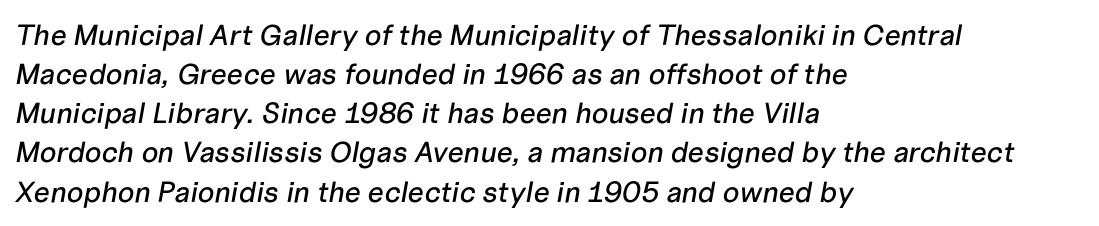
The image shows 29 px text type, italic (leaning right); set left-aligned, normal line spacing (1.35x), normal letter spacing, not underlined; low stroke contrast and a medium x-height.
